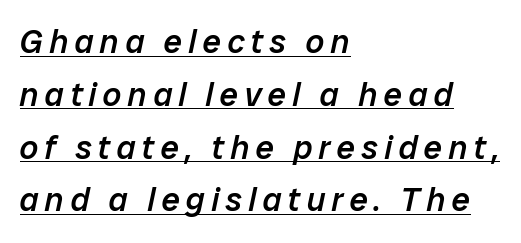
Q: Is the text bold? A: Semi-bold.
Q: Is the text italic (slanted)? A: Yes, it leans right by about 12 degrees.
Q: Is the text underlined? A: Yes.
Q: How is the paragraph aligned? A: Left-aligned.
Q: Is the spacing between lines tight, normal or loose? A: Normal.
Q: Width (condensed, normal, or wide)? A: Normal.
Q: Stroke contrast? A: Low.
Q: x-height? A: Medium.
Q: Monospaced? A: No.
